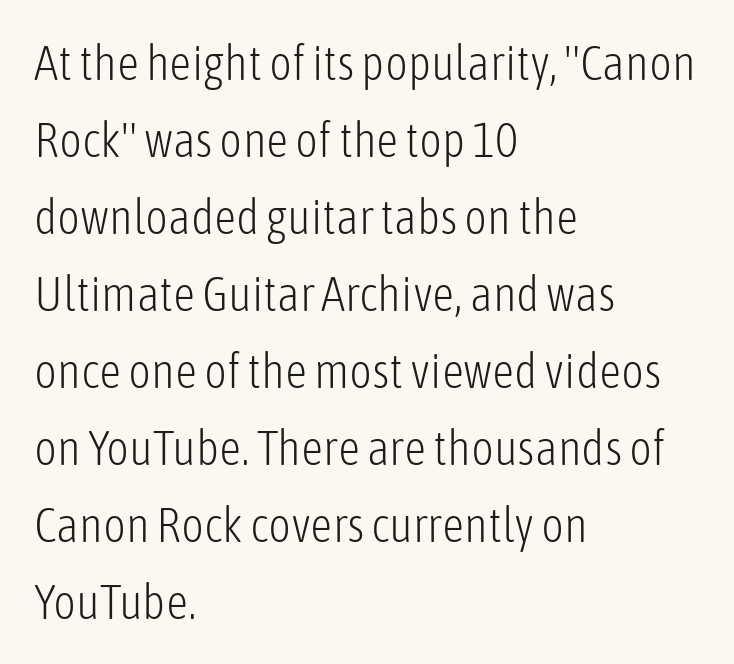
The image shows 49 px light, condensed sans-serif type, upright; set left-aligned, normal line spacing (1.57x), normal letter spacing, not underlined; low stroke contrast and a medium x-height.
